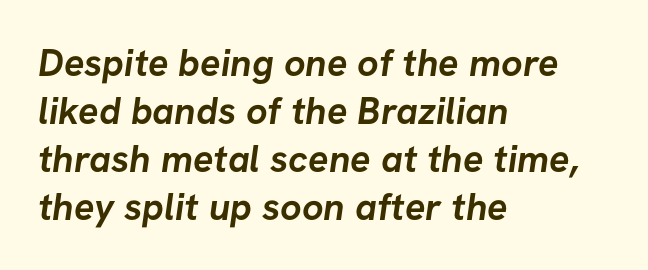
{"serif": "no", "bold": "yes", "weight": "semibold", "width": "normal", "stroke_contrast": "low", "x_height": "medium", "monospaced": "no", "underline": "no", "align": "left", "line_spacing": "normal", "line_spacing_ratio": 1.26, "letter_spacing": "normal", "letter_spacing_em": 0.0, "glyph_px": 38}
